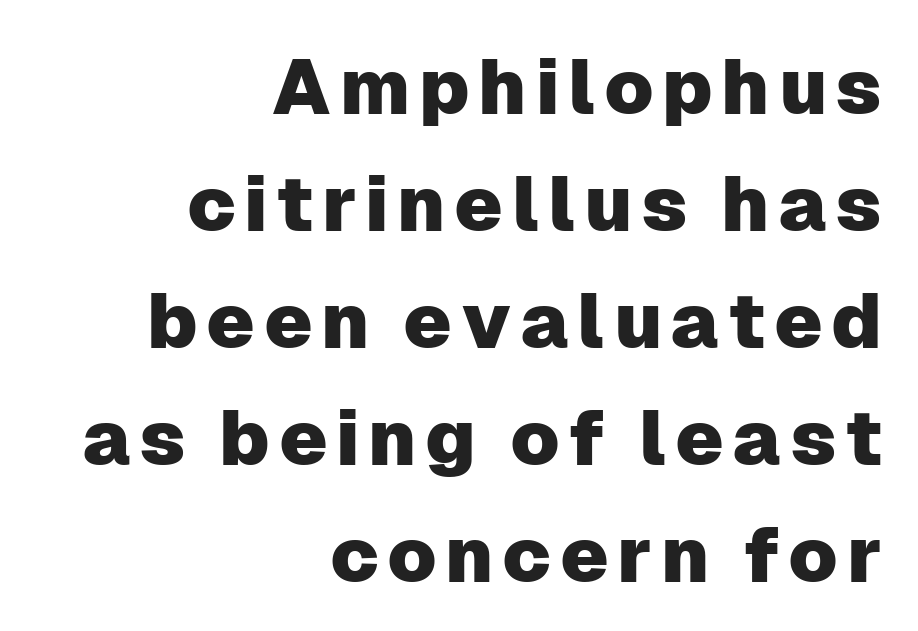
Q: Is the text italic (slanted)? A: No, it is upright.
Q: Is the typeface a serif or a sans-serif typeface? A: Sans-serif.
Q: Is the text underlined? A: No.
Q: How is the paragraph aligned? A: Right-aligned.
Q: Is the spacing between lines tight, normal or loose? A: Normal.
Q: Width (condensed, normal, or wide)? A: Normal.
Q: Stroke contrast? A: Low.
Q: x-height? A: Medium.
Q: Monospaced? A: No.
